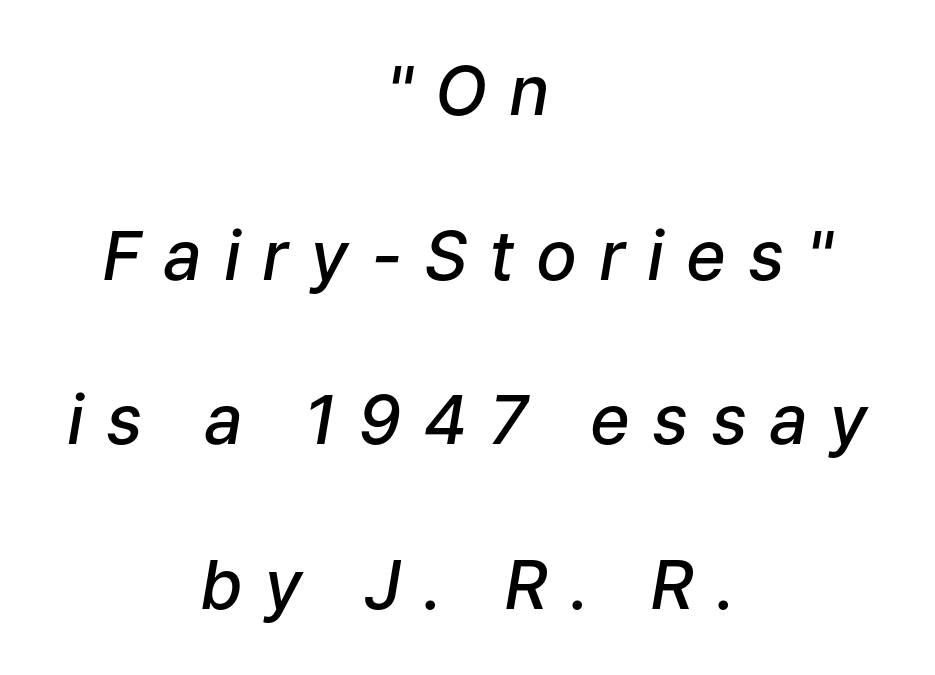
Notice how the stems are inclined rather than vertical — that's the hallmark of italics. The passage shown is typed in a proportional face where columns would drift. Is the block centered? Yes — each line is placed symmetrically about the middle. Has an underline been added? It has not. How are the letters spaced? Widely, with obvious added tracking. Emphasis by weight is partial: semibold.
